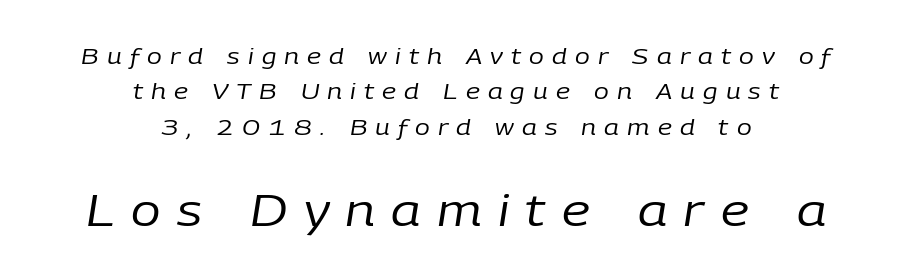
Q: Is the text bold? A: No.
Q: Is the text italic (slanted)? A: Yes, it leans right by about 9 degrees.
Q: Is the text underlined? A: No.
Q: How is the paragraph aligned? A: Centered.
Q: Is the spacing between letters normal or unusually wide? A: Unusually wide.
Q: Is the spacing between lines tight, normal or loose? A: Normal.
Q: Which block of text is set in a larger size, the first (top) or the second (bottom)? A: The second (bottom) one.
Q: Width (condensed, normal, or wide)? A: Normal.
Q: Stroke contrast? A: Low.
Q: x-height? A: Medium.
Q: Monospaced? A: No.
